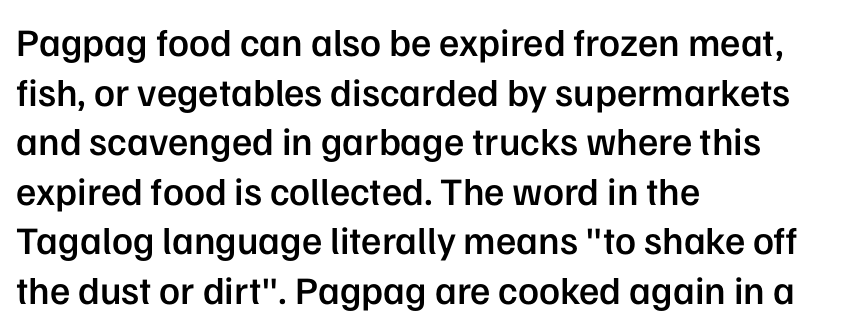
{"serif": "no", "italic": "no", "bold": "semi", "weight": "semibold", "width": "normal", "stroke_contrast": "low", "x_height": "medium", "monospaced": "no", "underline": "no", "align": "left", "line_spacing": "normal", "line_spacing_ratio": 1.27, "letter_spacing": "normal", "letter_spacing_em": 0.0, "glyph_px": 39}
